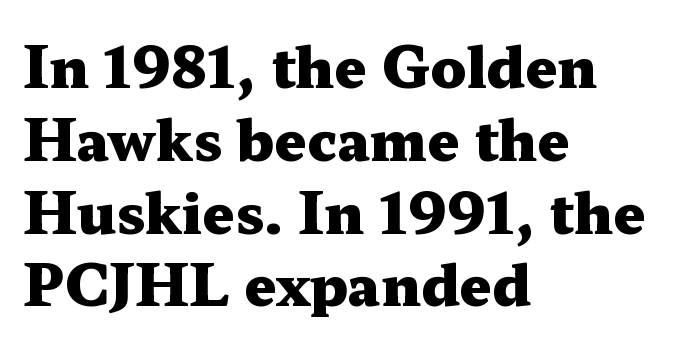
Q: Is the text bold? A: Yes.
Q: Is the text italic (slanted)? A: No, it is upright.
Q: Is the typeface a serif or a sans-serif typeface? A: Serif.
Q: Is the text underlined? A: No.
Q: How is the paragraph aligned? A: Left-aligned.
Q: Is the spacing between letters normal or unusually wide? A: Normal.
Q: Is the spacing between lines tight, normal or loose? A: Normal.
Q: Width (condensed, normal, or wide)? A: Wide.
Q: Stroke contrast? A: Medium.
Q: x-height? A: Medium.
Q: Monospaced? A: No.
